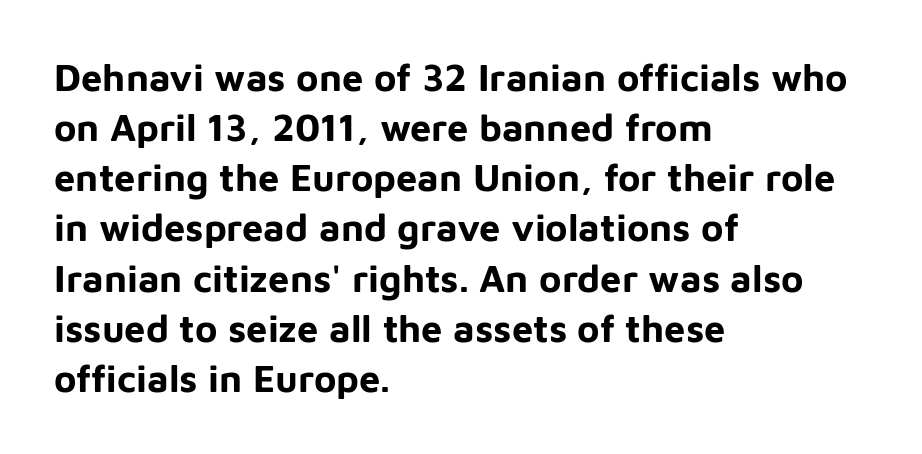
The image shows 38 px bold sans-serif type, upright; set left-aligned, normal line spacing (1.32x), normal letter spacing, not underlined; low stroke contrast and a medium x-height.
